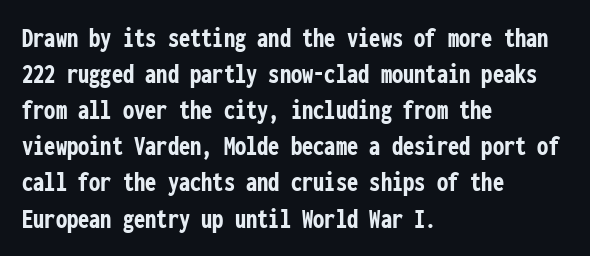
No word sits above an underline. Grotesque or geometric, the face here clearly has no serifs. Caption: standard tracking, unaltered. Short and long lines alike share a common starting point at left. These lines were composed using upright roman letters.
